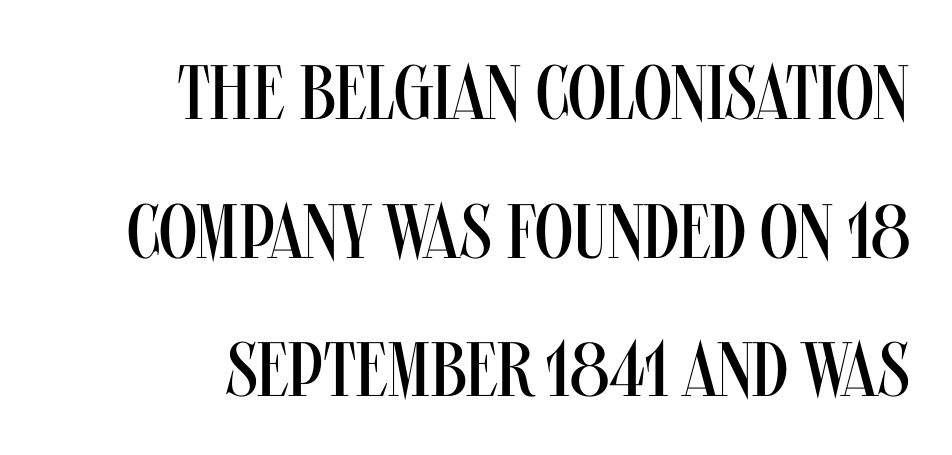
The image shows 77 px regular-weight, condensed sans-serif type, upright; set right-aligned, line spacing 1.8x, normal letter spacing, not underlined; medium stroke contrast and a large x-height.
